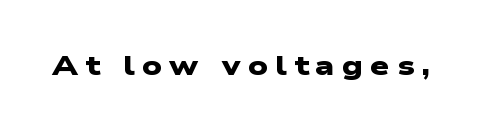
Loose tracking; the words dissolve into strings of separated letters. Quick note: underline off. The font is running at its bold setting.
